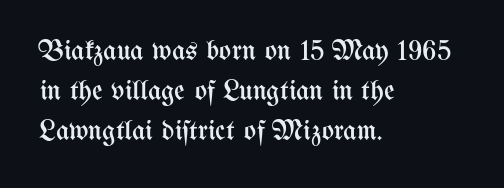
Q: Is the text bold? A: No.
Q: Is the text italic (slanted)? A: No, it is upright.
Q: Is the text underlined? A: No.
Q: How is the paragraph aligned? A: Left-aligned.
Q: Is the spacing between letters normal or unusually wide? A: Normal.
Q: Is the spacing between lines tight, normal or loose? A: Normal.
Q: Width (condensed, normal, or wide)? A: Condensed.
Q: Stroke contrast? A: Medium.
Q: x-height? A: Medium.
Q: Monospaced? A: No.
